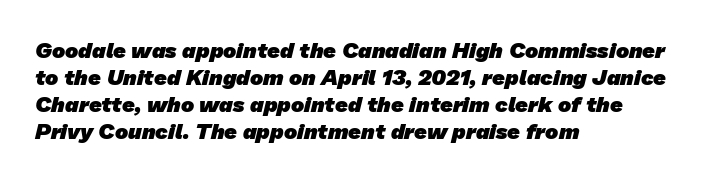
Here the glyphs are tracked normally, forming tight word shapes. The space beneath each line is pristine and unruled. This sample is left-justified, so line endings fall wherever the words run out. Each glyph is drawn with heavy, bold strokes.
